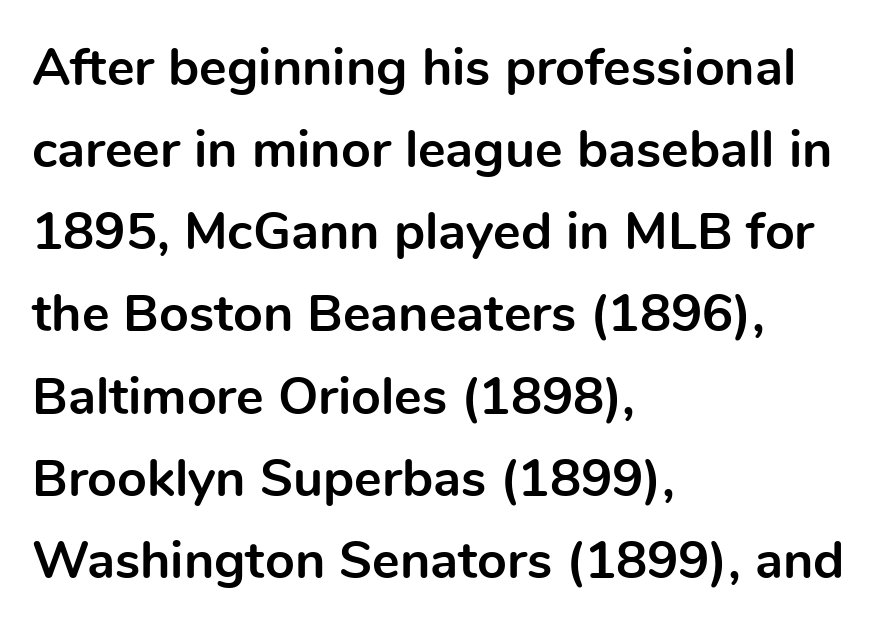
{"serif": "no", "italic": "no", "bold": "yes", "weight": "bold", "width": "normal", "x_height": "medium", "monospaced": "no", "underline": "no", "align": "left", "line_spacing": "normal", "line_spacing_ratio": 1.58, "letter_spacing": "normal", "letter_spacing_em": 0.0, "glyph_px": 52}
